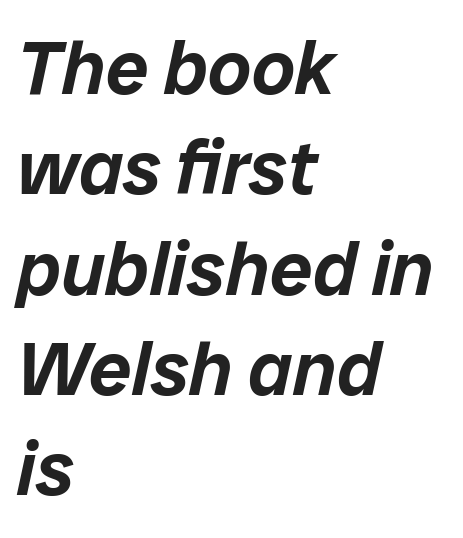
Q: Is the text italic (slanted)? A: Yes, it leans right by about 12 degrees.
Q: Is the text underlined? A: No.
Q: How is the paragraph aligned? A: Left-aligned.
Q: Is the spacing between letters normal or unusually wide? A: Normal.
Q: Is the spacing between lines tight, normal or loose? A: Normal.
Q: Width (condensed, normal, or wide)? A: Normal.
Q: Stroke contrast? A: Low.
Q: x-height? A: Medium.
Q: Monospaced? A: No.
